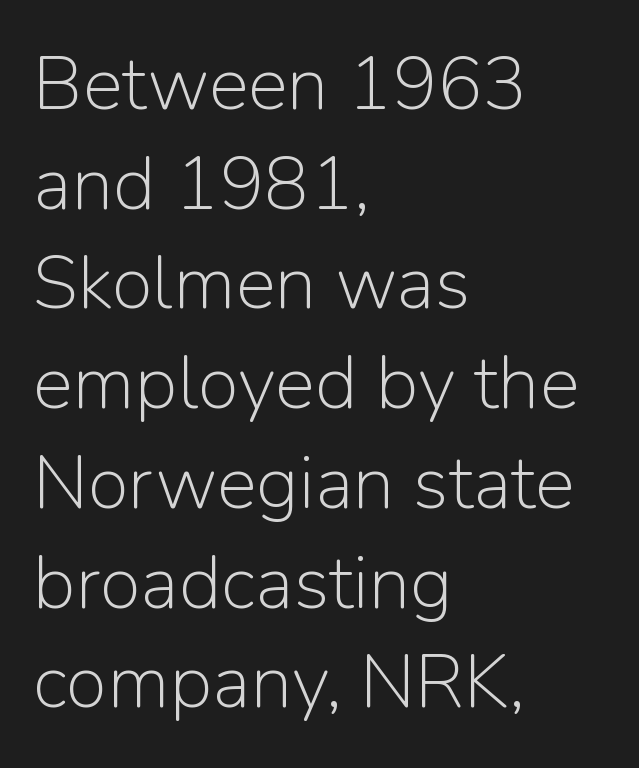
Q: Is the text bold? A: No.
Q: Is the text italic (slanted)? A: No, it is upright.
Q: Is the typeface a serif or a sans-serif typeface? A: Sans-serif.
Q: Is the text underlined? A: No.
Q: How is the paragraph aligned? A: Left-aligned.
Q: Is the spacing between letters normal or unusually wide? A: Normal.
Q: Is the spacing between lines tight, normal or loose? A: Normal.
Q: Width (condensed, normal, or wide)? A: Normal.
Q: Stroke contrast? A: Low.
Q: x-height? A: Medium.
Q: Monospaced? A: No.
